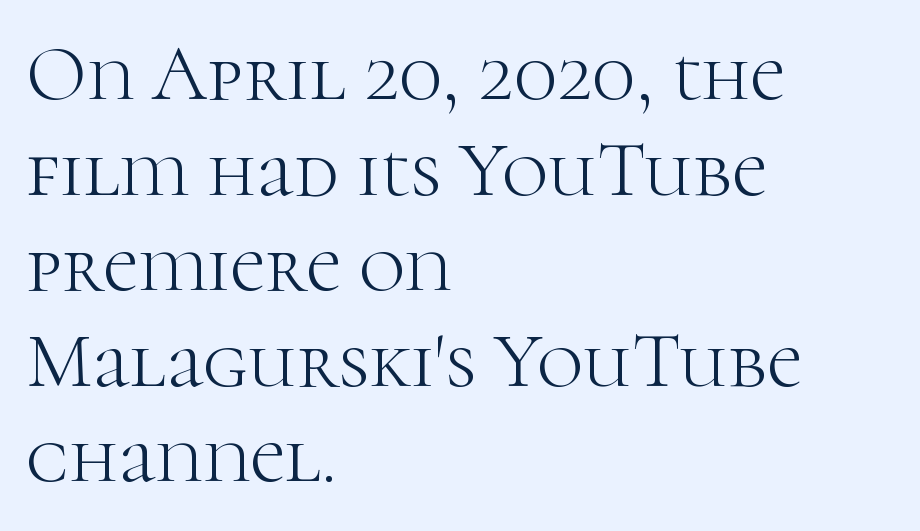
Q: Is the text bold? A: No.
Q: Is the text italic (slanted)? A: No, it is upright.
Q: Is the typeface a serif or a sans-serif typeface? A: Serif.
Q: Is the text underlined? A: No.
Q: How is the paragraph aligned? A: Left-aligned.
Q: Is the spacing between letters normal or unusually wide? A: Normal.
Q: Width (condensed, normal, or wide)? A: Normal.
Q: Stroke contrast? A: High.
Q: x-height? A: Medium.
Q: Monospaced? A: No.
